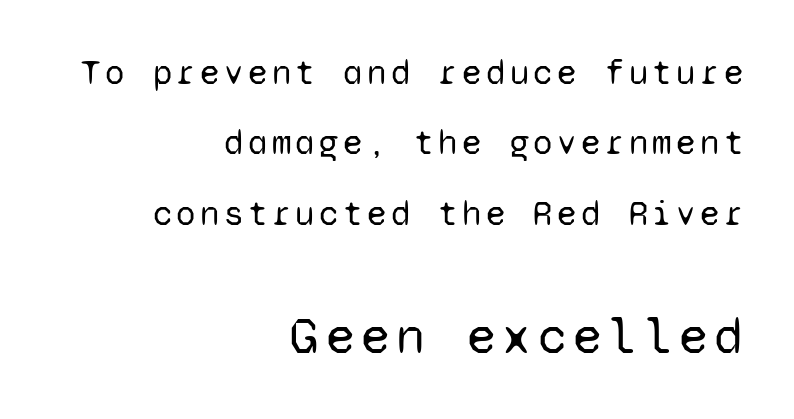
{"serif": "no", "italic": "no", "bold": "no", "weight": "regular", "width": "normal", "stroke_contrast": "low", "x_height": "medium", "monospaced": "yes", "underline": "no", "align": "right", "line_spacing": "loose", "line_spacing_ratio": 2.01, "larger_block": "second", "size_ratio": 1.49, "glyph_px": 52}
